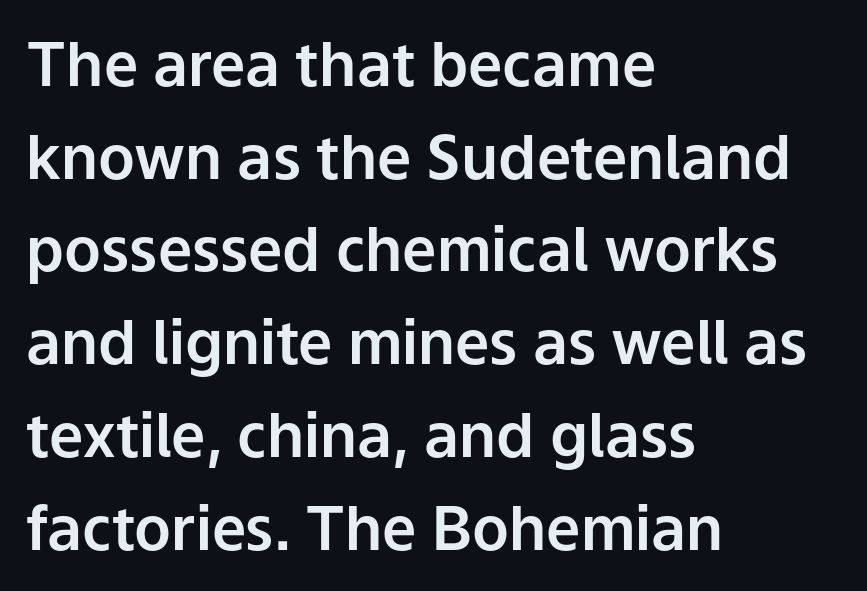
The image shows 61 px sans-serif type, upright; set left-aligned, normal line spacing (1.52x), normal letter spacing, not underlined; low stroke contrast and a medium x-height.
